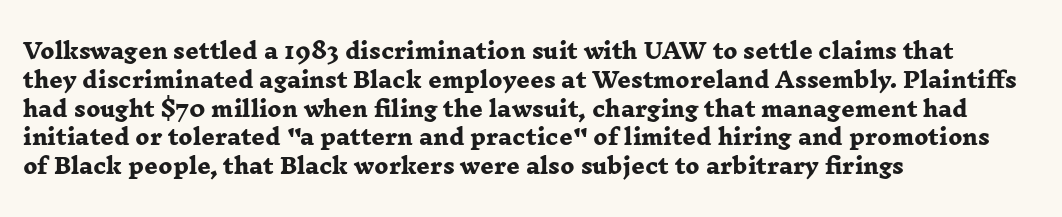
The strokes are fattened all the way to bold. The leading is moderate, giving the passage an even texture. The area under the type is left untouched. Teacher's note: observe the even left margin — that is flush-left alignment. Here the glyphs are tracked normally, forming tight word shapes.
